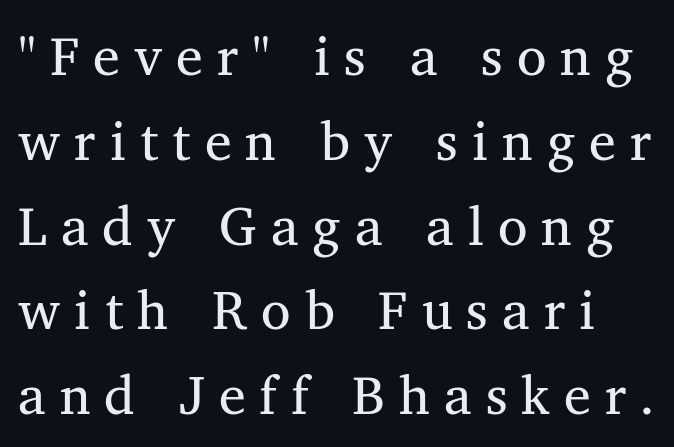
{"serif": "yes", "italic": "no", "bold": "no", "weight": "regular", "width": "normal", "stroke_contrast": "medium", "x_height": "medium", "monospaced": "no", "underline": "no", "line_spacing": "normal", "line_spacing_ratio": 1.57, "letter_spacing": "wide", "letter_spacing_em": 0.26, "glyph_px": 54}
